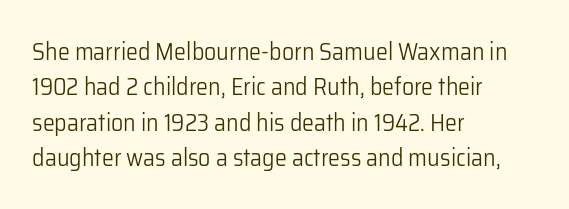
The image shows 24 px text type, upright; set left-aligned, normal line spacing (1.47x), normal letter spacing, not underlined.
